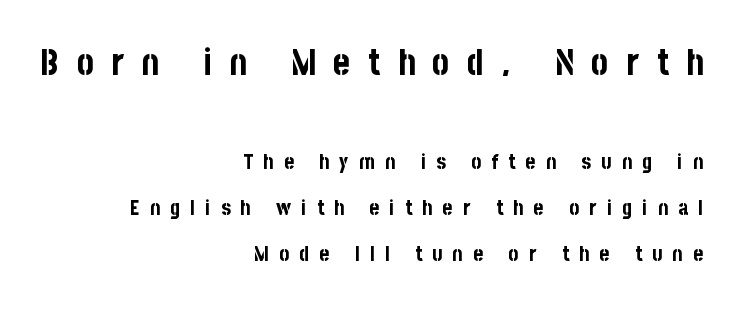
Q: Is the text bold? A: Yes.
Q: Is the text italic (slanted)? A: No, it is upright.
Q: Is the typeface a serif or a sans-serif typeface? A: Sans-serif.
Q: Is the text underlined? A: No.
Q: How is the paragraph aligned? A: Right-aligned.
Q: Is the spacing between letters normal or unusually wide? A: Unusually wide.
Q: Is the spacing between lines tight, normal or loose? A: Loose.
Q: Which block of text is set in a larger size, the first (top) or the second (bottom)? A: The first (top) one.
Q: Width (condensed, normal, or wide)? A: Condensed.
Q: Stroke contrast? A: Low.
Q: x-height? A: Large.
Q: Monospaced? A: No.
